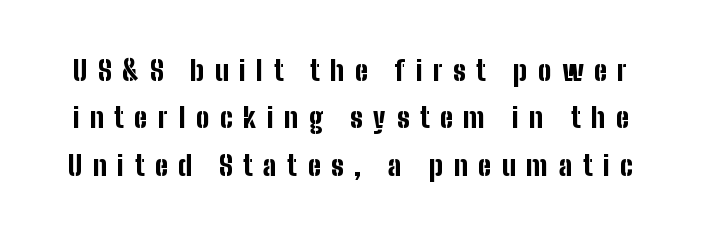
Honestly, the row spacing looks completely unremarkable. Heavy-handed strokes throughout: this text is bold. The passage shown is typed in a proportional face where columns would drift. The lettering holds an erect, upright posture throughout. The space beneath each line is pristine and unruled.
